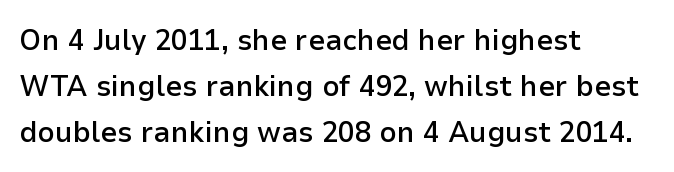
{"serif": "no", "italic": "no", "bold": "semi", "weight": "semibold", "width": "normal", "stroke_contrast": "low", "x_height": "medium", "monospaced": "no", "underline": "no", "align": "left", "line_spacing": "normal", "line_spacing_ratio": 1.53, "letter_spacing": "normal", "letter_spacing_em": 0.0, "glyph_px": 30}
